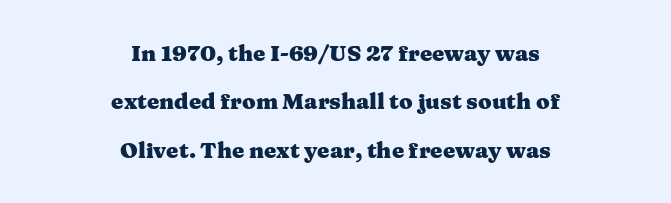
Notice the wide empty band between every row — that's loose leading. This rendering uses center alignment, leaving both contours irregular but symmetric. Italic: no, the glyphs are upright roman. Heavy, bold letterforms. Inter-character spacing is left at the font's built-in metrics.
